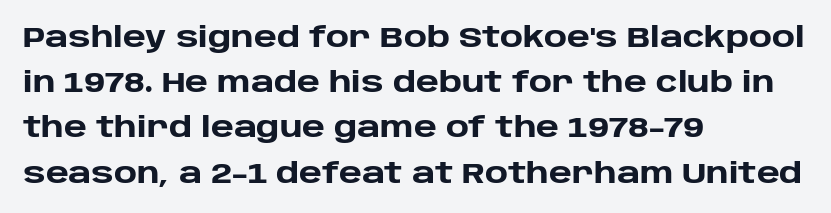
Unlike a traditional serif, this face leaves its strokes unadorned. What's the leading like? Ordinary, nothing unusual. Horizontally, the lines are justified to the leading edge only. This rendering features lettering with no underline. Varying glyph widths throughout — classic text-font behaviour.
